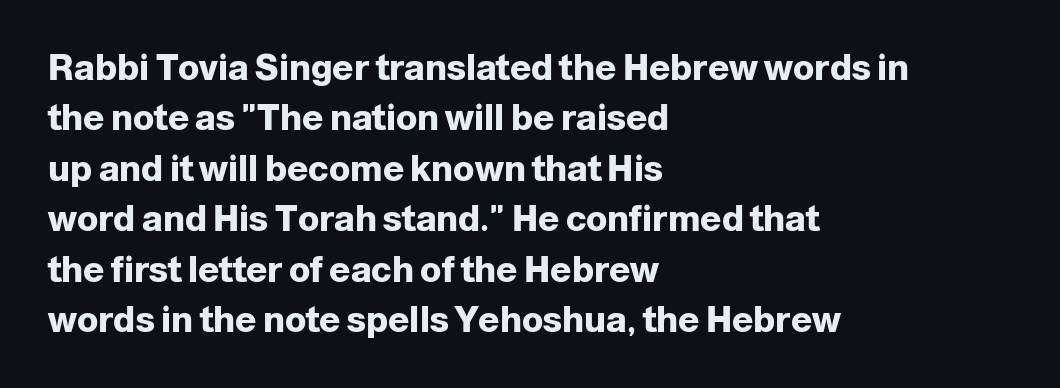
The image shows 35 px heavy sans-serif type, upright; set left-aligned, normal line spacing (1.44x), normal letter spacing, not underlined; low stroke contrast and a medium x-height.
